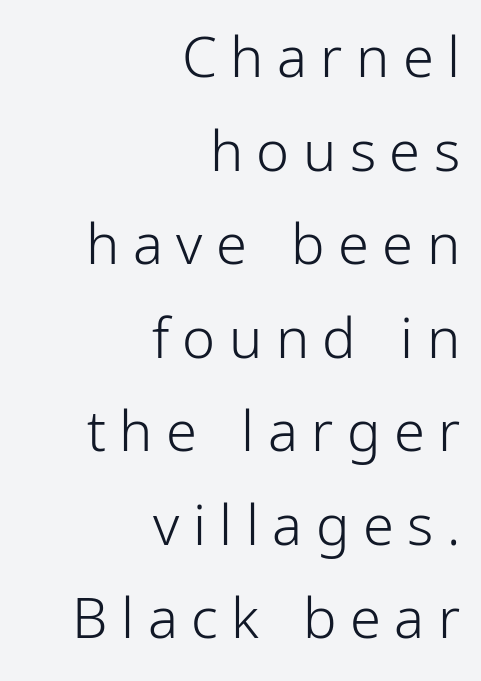
Q: Is the text bold? A: No.
Q: Is the text italic (slanted)? A: No, it is upright.
Q: Is the typeface a serif or a sans-serif typeface? A: Sans-serif.
Q: Is the text underlined? A: No.
Q: How is the paragraph aligned? A: Right-aligned.
Q: Is the spacing between letters normal or unusually wide? A: Unusually wide.
Q: Is the spacing between lines tight, normal or loose? A: Normal.
Q: Width (condensed, normal, or wide)? A: Condensed.
Q: Stroke contrast? A: Low.
Q: x-height? A: Medium.
Q: Monospaced? A: No.
